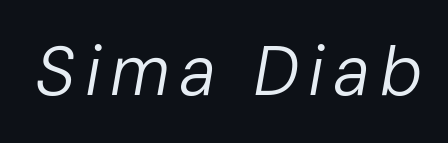
The image shows 69 px regular-weight type, italic (leaning right); set not underlined; low stroke contrast and a medium x-height.
